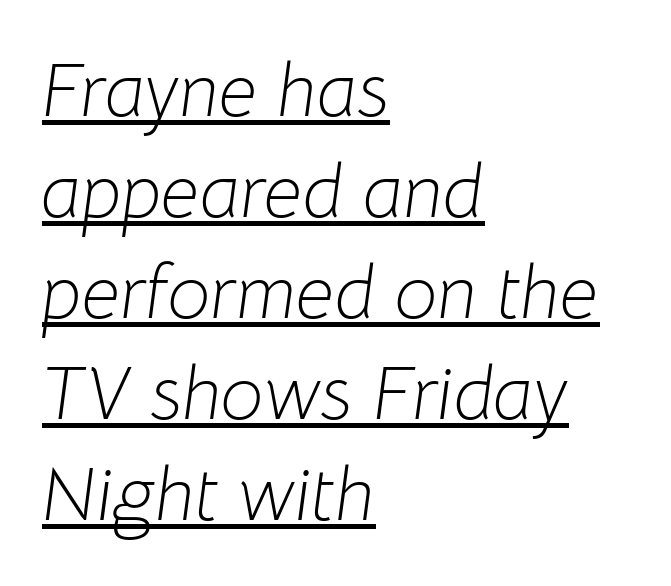
Is the stroke heavy? The answer is a plain regular-or-lighter. Proportional: the letters do not fall into vertical columns. Reading down the block, your eye returns to a fixed left position each line. What decoration does the sample have? An underline. The lines sit at an ordinary, default distance from one another. Would a proofreader flag this as italicized? Yes.
